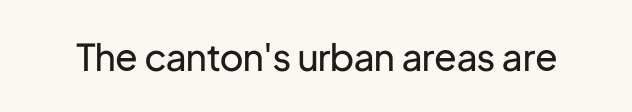
Weight: not bold — regular or lighter. Here the designer chose a conventional face with non-uniform glyph widths. The passage shown is typeset with a sans-serif family. The glyphs are unaccompanied by any horizontal stroke below them. The typography opts for an upright posture over an oblique one. Honestly, the letter spacing is just normal — you wouldn't notice it.
